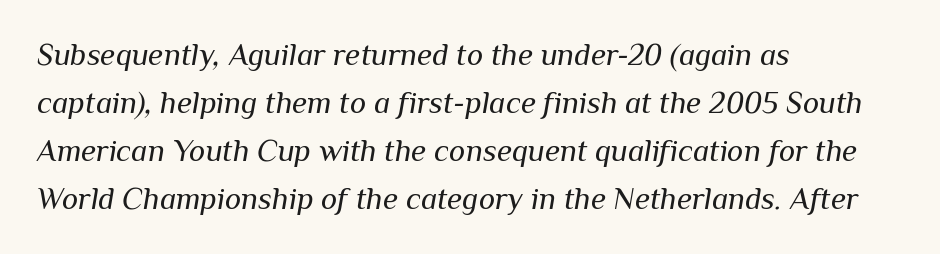
Q: Is the text bold? A: No.
Q: Is the text italic (slanted)? A: Yes, it leans right by about 10 degrees.
Q: Is the text underlined? A: No.
Q: How is the paragraph aligned? A: Left-aligned.
Q: Is the spacing between letters normal or unusually wide? A: Normal.
Q: Is the spacing between lines tight, normal or loose? A: Normal.
Q: Width (condensed, normal, or wide)? A: Normal.
Q: Stroke contrast? A: Medium.
Q: x-height? A: Medium.
Q: Monospaced? A: No.
